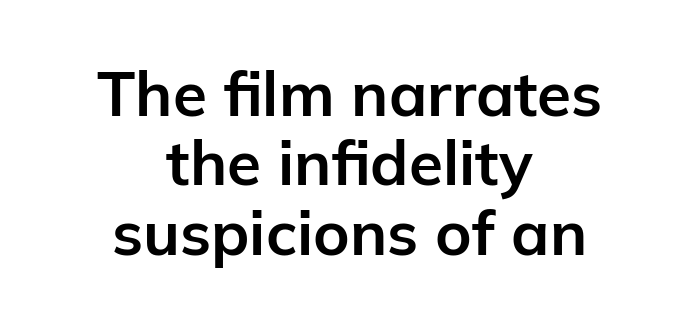
In terms of weight, the rendering is a true, heavy bold. Honestly, the letter spacing is just normal — you wouldn't notice it. The space between consecutive lines is stingy. Teacher's note: observe the equal gaps on both sides — that is centered alignment.
